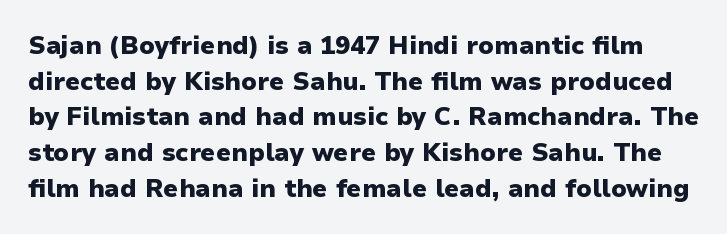
Q: Is the text bold? A: Yes.
Q: Is the text italic (slanted)? A: No, it is upright.
Q: Is the text underlined? A: No.
Q: Is the spacing between letters normal or unusually wide? A: Normal.
Q: Is the spacing between lines tight, normal or loose? A: Normal.
